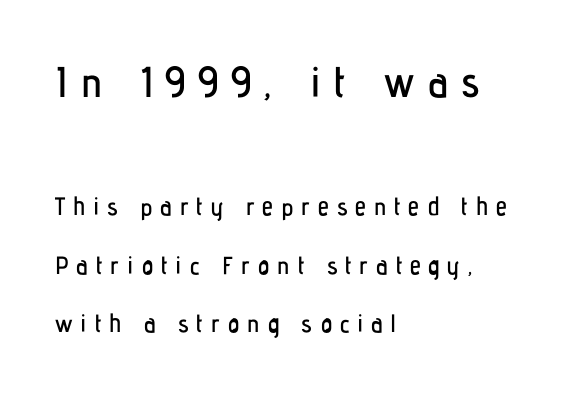
This sample uses a sans-serif face. Which of the two is more prominent by size? The first, at the top. You could fit nearly another row in the gap between these rows. Do the characters align in a grid? No, the font is proportional. Line beginnings align vertically; line endings do not.
